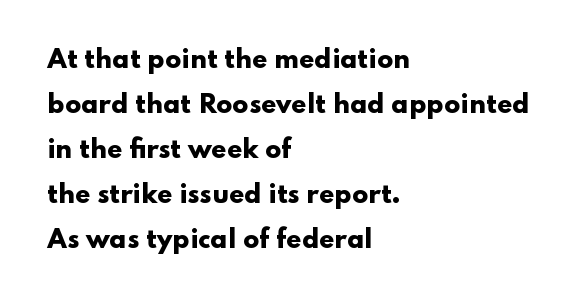
The image shows 24 px bold type, upright; set left-aligned, line spacing 1.88x, normal letter spacing, not underlined.
